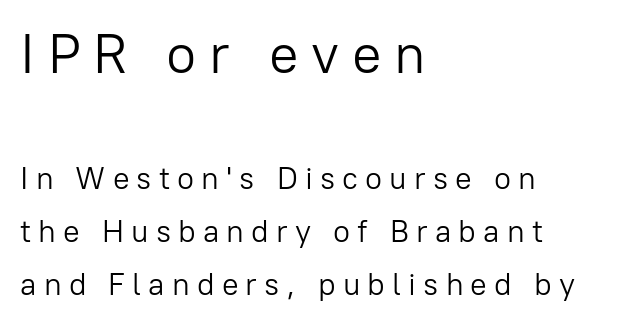
The image shows 55 px light sans-serif type, upright; set left-aligned, line spacing 1.72x, unusually wide letter spacing (+0.23 em), not underlined; the first (top) block is 1.77x larger; low stroke contrast and a medium x-height.
